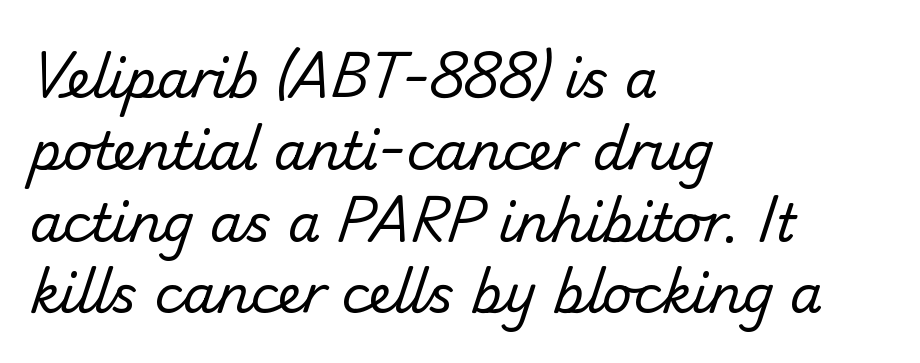
Q: Is the text bold? A: No.
Q: Is the typeface a serif or a sans-serif typeface? A: Sans-serif.
Q: Is the text underlined? A: No.
Q: How is the paragraph aligned? A: Left-aligned.
Q: Is the spacing between letters normal or unusually wide? A: Normal.
Q: Is the spacing between lines tight, normal or loose? A: Normal.
Q: Width (condensed, normal, or wide)? A: Normal.
Q: Stroke contrast? A: Low.
Q: x-height? A: Small.
Q: Monospaced? A: No.
